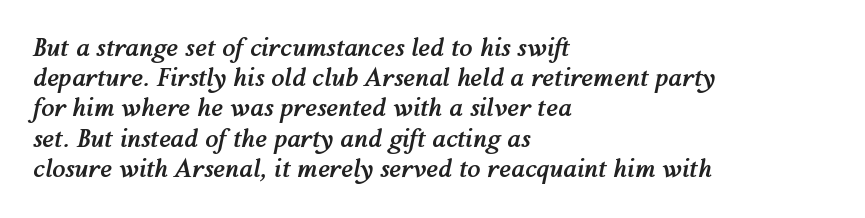
This sample keeps an unexceptional amount of space between lines. Its strokes are broad and dark, the hallmark of bold type. The ragged edge is on the right, which tells us the setting is flush left. The specimen reads as italic at a glance.
